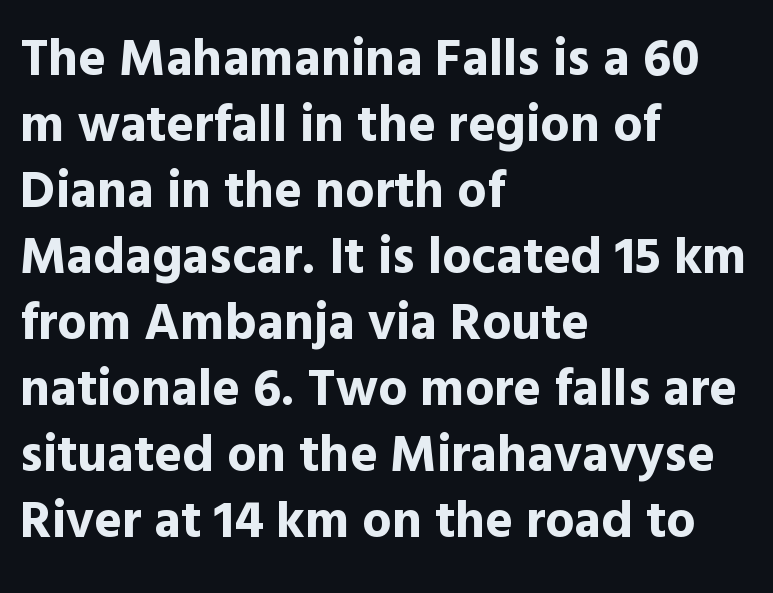
{"serif": "no", "italic": "no", "bold": "yes", "weight": "bold", "width": "normal", "x_height": "medium", "monospaced": "no", "underline": "no", "align": "left", "line_spacing": "normal", "line_spacing_ratio": 1.27, "letter_spacing": "normal", "letter_spacing_em": 0.0, "glyph_px": 52}
